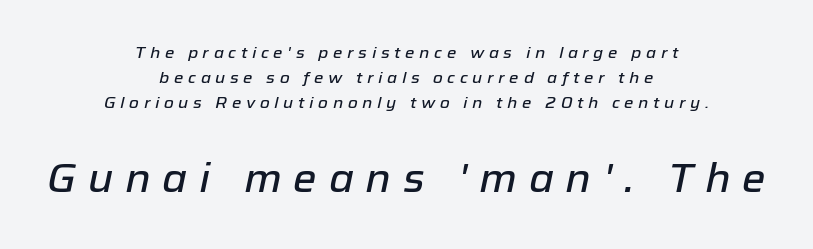
The block of text has a typical density, with ordinary space between rows. A clean baseline with only descenders dipping below it. Note the varied advance widths — an 'i' is clearly narrower than an 'm'. Designer's note — italics engaged. The rendering enlarges the type as you move from the upper chunk to the lower.
